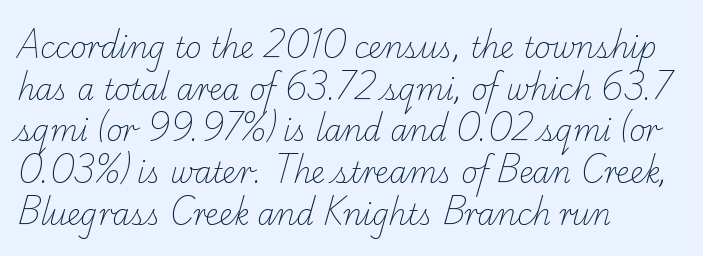
Each letter keeps its own natural width here, so spacing adapts to shape. The letterforms sit shoulder to shoulder at normal distance. Ink coverage per letter is moderate at most. Descenders are the only things crossing below the line. The rows are spaced the way most documents space them. Serifs: yes, visible at the terminals of the letterforms.
